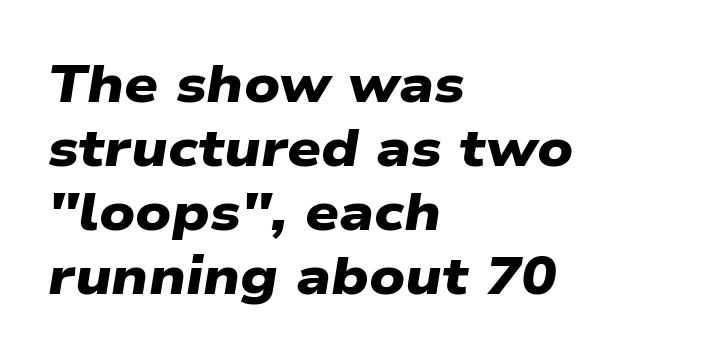
Q: Is the text bold? A: Yes.
Q: Is the typeface a serif or a sans-serif typeface? A: Sans-serif.
Q: Is the text underlined? A: No.
Q: How is the paragraph aligned? A: Left-aligned.
Q: Is the spacing between letters normal or unusually wide? A: Normal.
Q: Width (condensed, normal, or wide)? A: Wide.
Q: Stroke contrast? A: Low.
Q: x-height? A: Medium.
Q: Monospaced? A: No.
